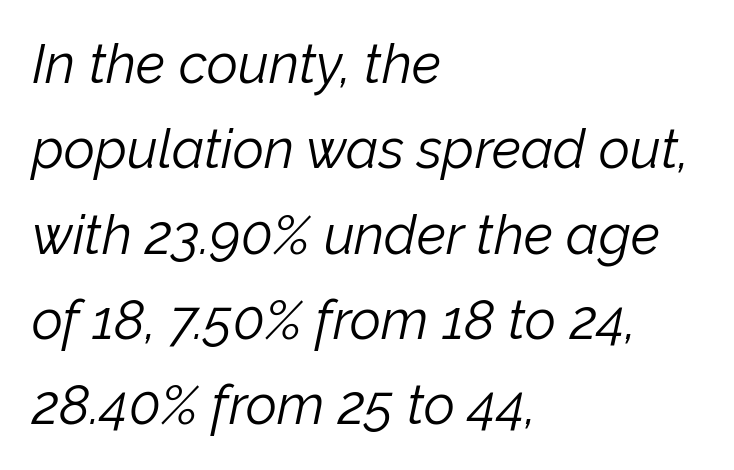
{"italic": "yes", "lean": "right", "slant_degrees": 12, "bold": "no", "weight": "light", "width": "normal", "stroke_contrast": "low", "x_height": "medium", "monospaced": "no", "underline": "no", "align": "left", "line_spacing": "normal", "line_spacing_ratio": 1.58, "letter_spacing": "normal", "letter_spacing_em": 0.0, "glyph_px": 54}
